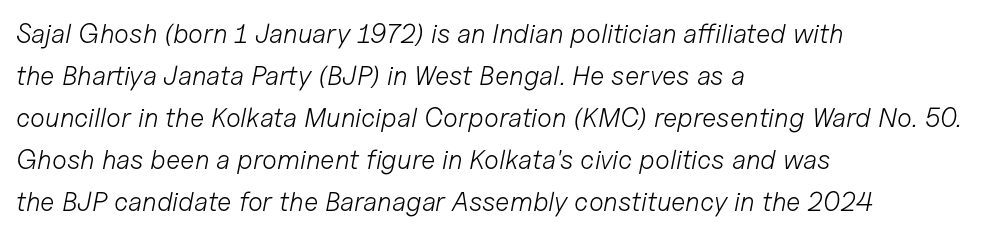
Each line starts at the same left margin while the right side varies. Beneath every word, the page is bare. Letter spacing: default. Italic: yes, the glyphs are oblique. The space between consecutive lines is moderate.
